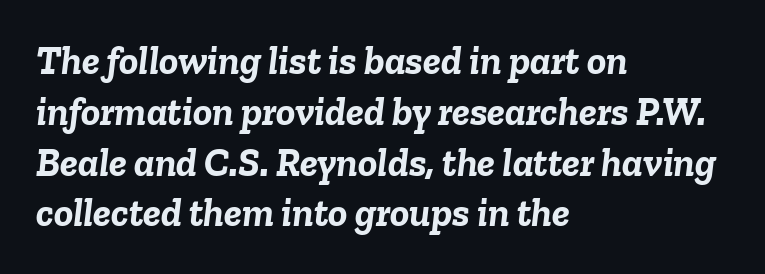
Normally led — the rows are evenly, conventionally spaced. Honestly, the letter spacing is just normal — you wouldn't notice it. There's an unmistakable incline to the writing here. Casual observation: everything's shoved over to the left.
